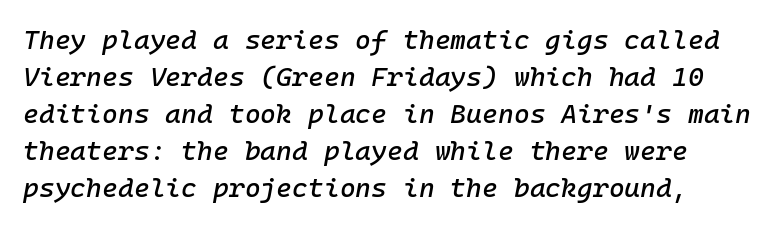
{"italic": "yes", "lean": "right", "slant_degrees": 10, "underline": "no", "line_spacing": "normal", "line_spacing_ratio": 1.37, "letter_spacing": "normal", "letter_spacing_em": 0.0, "glyph_px": 27}
